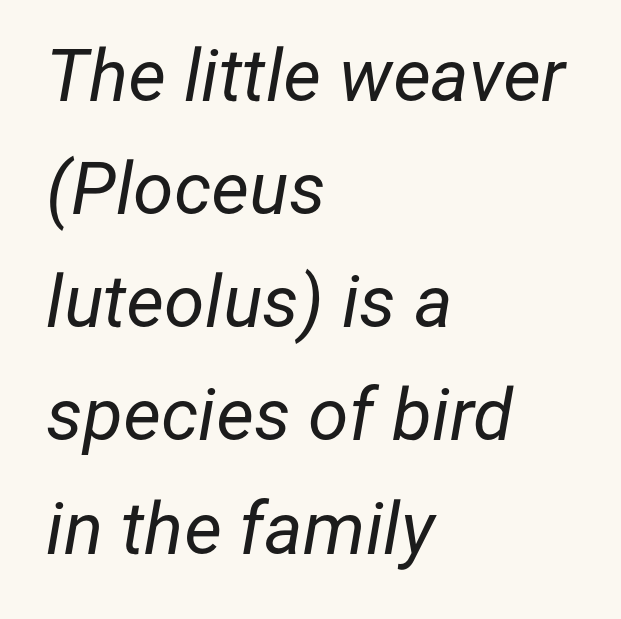
The passage is arranged the way most books set body copy — flush left. The letters are slanted; this is an italic face. The strokes are not fattened; the text isn't bold. Is this a fixed-width face? No — the glyphs have proportional, varying widths. The baseline area is clear. The vertical gap from one line to the next is medium.
